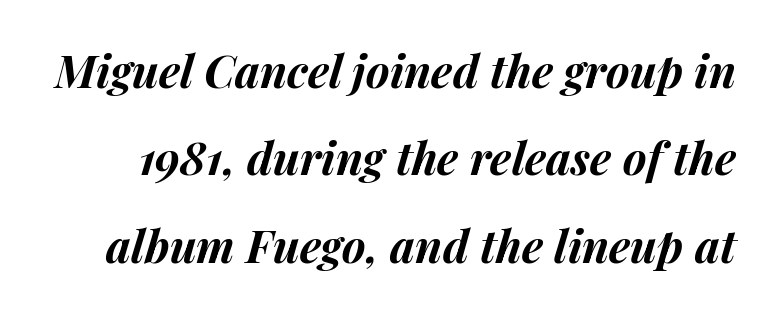
{"italic": "yes", "lean": "right", "slant_degrees": 14, "bold": "yes", "weight": "bold", "width": "normal", "stroke_contrast": "medium", "x_height": "medium", "monospaced": "no", "underline": "no", "line_spacing": "loose", "line_spacing_ratio": 1.94, "letter_spacing": "normal", "letter_spacing_em": 0.0, "glyph_px": 45}
